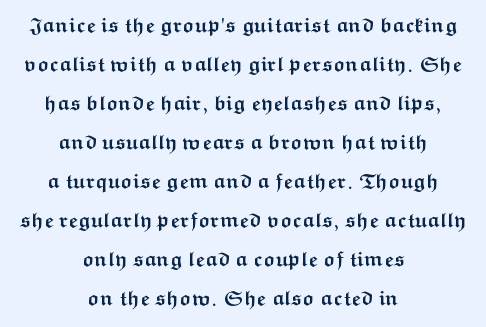
The image shows 21 px bold type, upright; set centered, line spacing 1.86x, normal letter spacing, not underlined.
